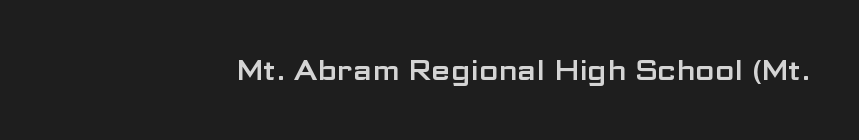
Q: Is the text italic (slanted)? A: No, it is upright.
Q: Is the typeface a serif or a sans-serif typeface? A: Sans-serif.
Q: Is the text underlined? A: No.
Q: Is the spacing between letters normal or unusually wide? A: Normal.
Q: Width (condensed, normal, or wide)? A: Wide.
Q: Stroke contrast? A: Low.
Q: x-height? A: Medium.
Q: Monospaced? A: No.
